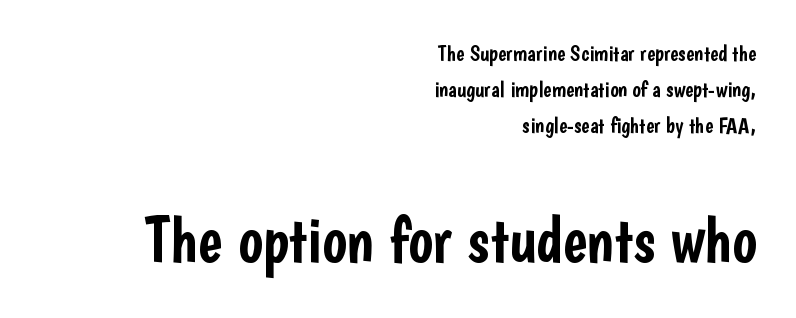
The image shows 65 px condensed sans-serif type, upright; set right-aligned, normal line spacing (1.63x), normal letter spacing, not underlined; the second (bottom) block is 2.95x larger; low stroke contrast and a medium x-height.
